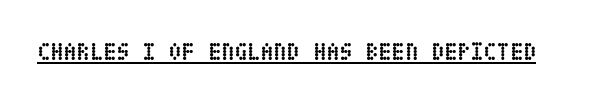
The image shows 24 px bold type, upright; set normal letter spacing, underlined.
